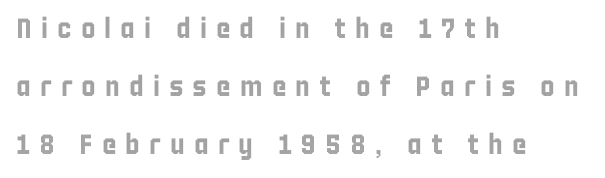
Q: Is the text italic (slanted)? A: No, it is upright.
Q: Is the text underlined? A: No.
Q: How is the paragraph aligned? A: Left-aligned.
Q: Is the spacing between letters normal or unusually wide? A: Unusually wide.
Q: Is the spacing between lines tight, normal or loose? A: Loose.
Q: Width (condensed, normal, or wide)? A: Condensed.
Q: x-height? A: Large.
Q: Monospaced? A: No.
